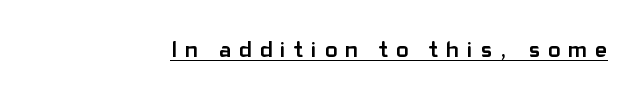
Q: Is the text bold? A: Yes.
Q: Is the text italic (slanted)? A: No, it is upright.
Q: Is the text underlined? A: Yes.
Q: Is the spacing between letters normal or unusually wide? A: Unusually wide.
